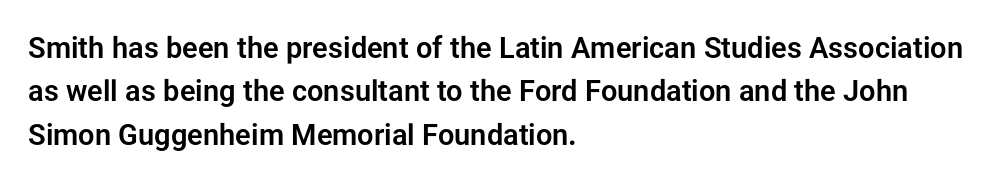
Q: Is the text italic (slanted)? A: No, it is upright.
Q: Is the typeface a serif or a sans-serif typeface? A: Sans-serif.
Q: Is the text underlined? A: No.
Q: How is the paragraph aligned? A: Left-aligned.
Q: Is the spacing between letters normal or unusually wide? A: Normal.
Q: Is the spacing between lines tight, normal or loose? A: Normal.
Q: Width (condensed, normal, or wide)? A: Normal.
Q: Stroke contrast? A: Low.
Q: x-height? A: Medium.
Q: Monospaced? A: No.
